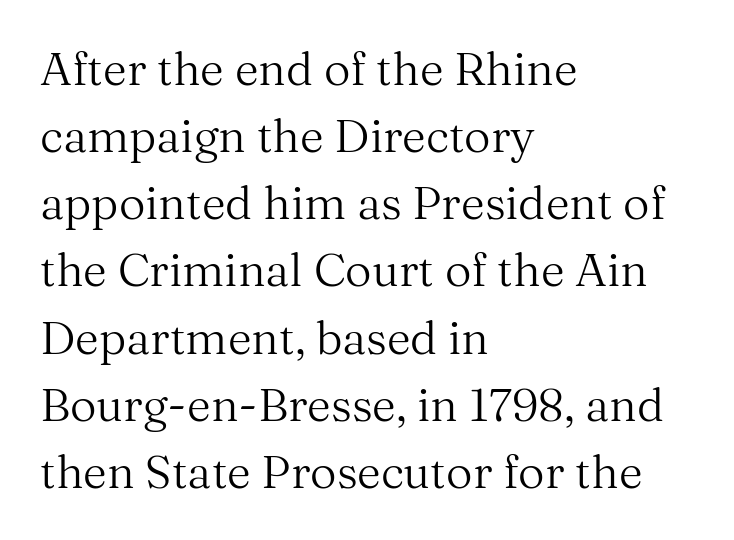
{"serif": "yes", "italic": "no", "bold": "no", "weight": "regular", "width": "normal", "stroke_contrast": "medium", "x_height": "medium", "monospaced": "no", "underline": "no", "align": "left", "line_spacing": "normal", "line_spacing_ratio": 1.46, "letter_spacing": "normal", "letter_spacing_em": 0.0, "glyph_px": 46}
